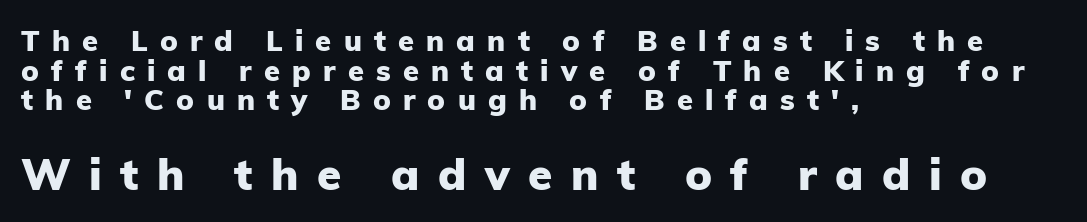
Q: Is the text bold? A: Yes.
Q: Is the text italic (slanted)? A: No, it is upright.
Q: Is the typeface a serif or a sans-serif typeface? A: Sans-serif.
Q: Is the text underlined? A: No.
Q: How is the paragraph aligned? A: Left-aligned.
Q: Is the spacing between letters normal or unusually wide? A: Unusually wide.
Q: Is the spacing between lines tight, normal or loose? A: Tight.
Q: Which block of text is set in a larger size, the first (top) or the second (bottom)? A: The second (bottom) one.
Q: Width (condensed, normal, or wide)? A: Normal.
Q: Stroke contrast? A: Low.
Q: x-height? A: Medium.
Q: Monospaced? A: No.
